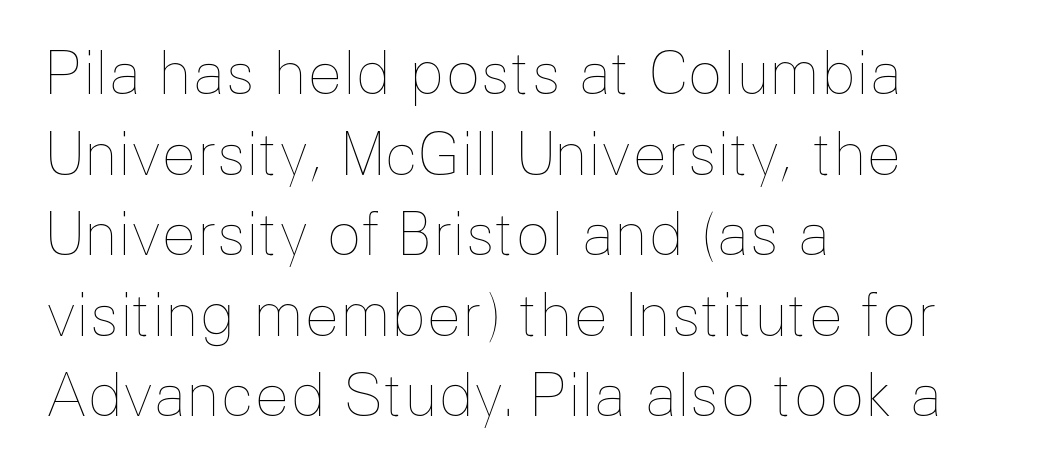
{"italic": "no", "bold": "no", "weight": "thin", "width": "normal", "stroke_contrast": "low", "x_height": "medium", "monospaced": "no", "underline": "no", "align": "left", "line_spacing": "normal", "line_spacing_ratio": 1.39, "letter_spacing": "normal", "letter_spacing_em": 0.0, "glyph_px": 58}
